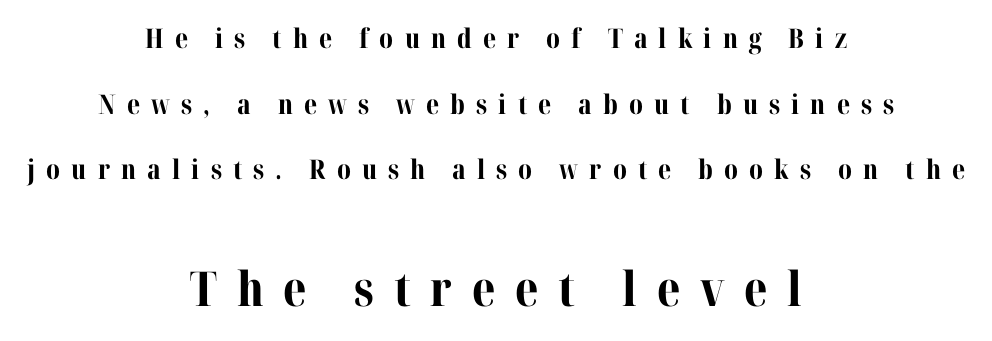
Q: Is the text bold? A: Yes.
Q: Is the text italic (slanted)? A: No, it is upright.
Q: Is the typeface a serif or a sans-serif typeface? A: Serif.
Q: Is the text underlined? A: No.
Q: How is the paragraph aligned? A: Centered.
Q: Is the spacing between letters normal or unusually wide? A: Unusually wide.
Q: Is the spacing between lines tight, normal or loose? A: Loose.
Q: Which block of text is set in a larger size, the first (top) or the second (bottom)? A: The second (bottom) one.
Q: Width (condensed, normal, or wide)? A: Normal.
Q: Stroke contrast? A: Medium.
Q: x-height? A: Medium.
Q: Monospaced? A: No.
